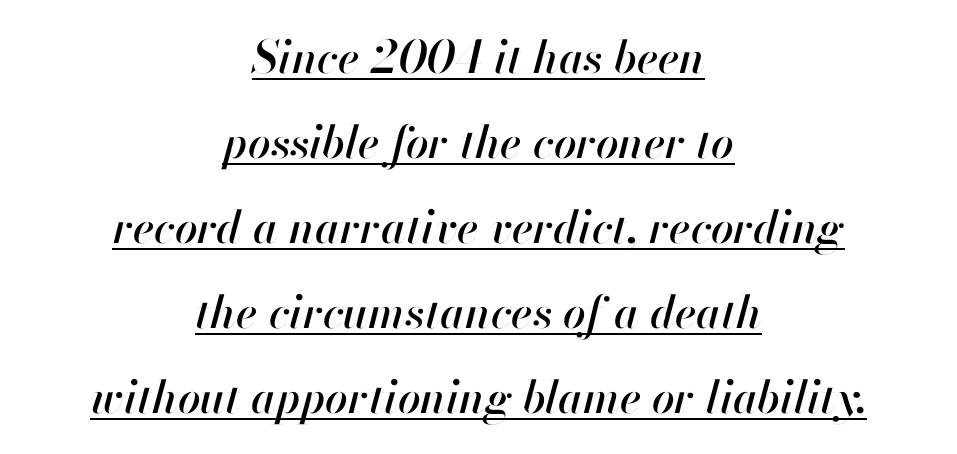
The image shows 45 px text type, italic (leaning right); set centered, line spacing 1.89x, normal letter spacing, underlined; high stroke contrast and a small x-height.
